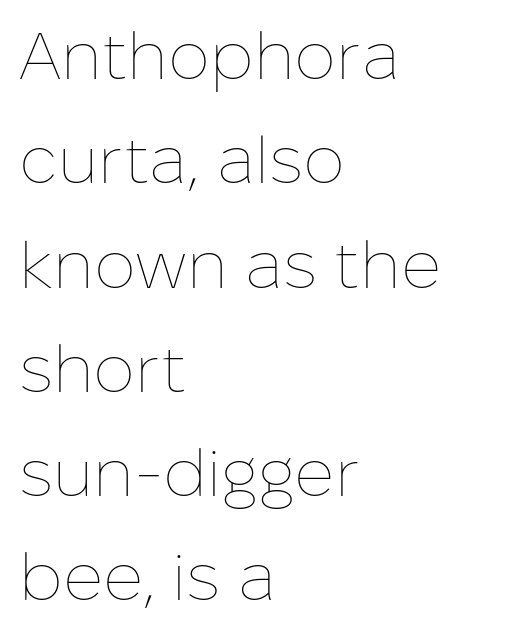
{"italic": "no", "bold": "no", "weight": "thin", "width": "normal", "stroke_contrast": "low", "x_height": "medium", "monospaced": "no", "underline": "no", "align": "left", "line_spacing": "normal", "line_spacing_ratio": 1.58, "letter_spacing": "normal", "letter_spacing_em": 0.0, "glyph_px": 66}
